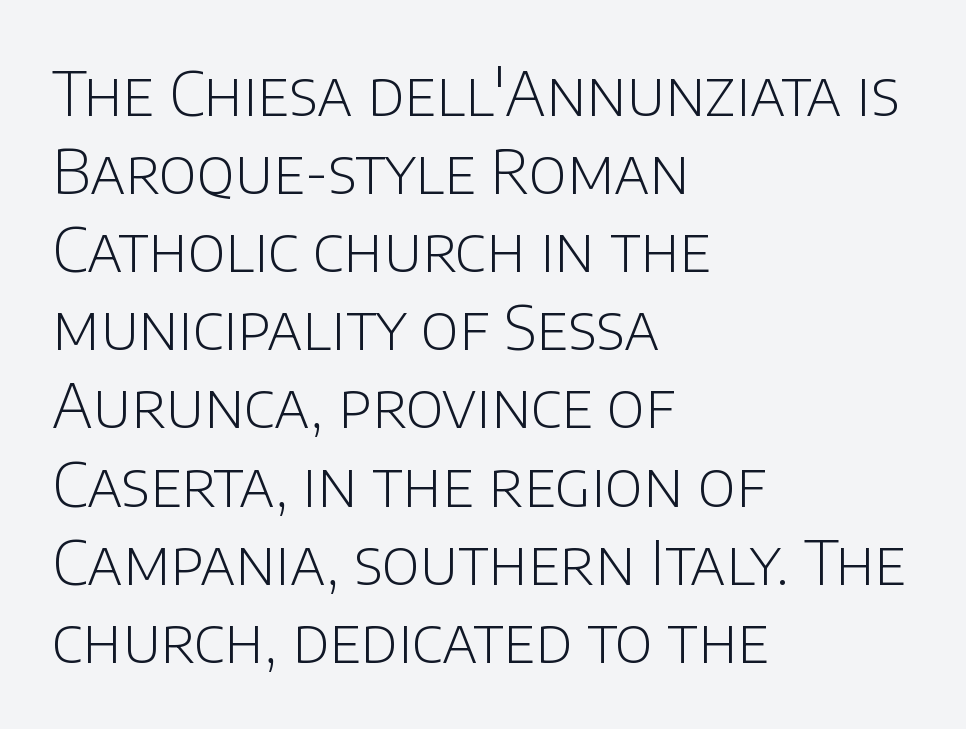
The foot of each line stays bare and open. Each letter's strokes conclude bluntly, with no projecting serifs. Is the type heavy? It reads as light-to-regular instead. Short and long lines alike share a common starting point at left. Regular leading. The type is set solid horizontally, with unmodified tracking.
